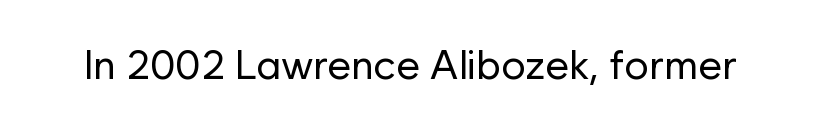
The strip under each line holds only bare page. Summary of weight: not heavy and not bold. Do the letters lean? They stand straight. A typesetter would call this zero additional tracking. Note: no serifs on the glyphs.
